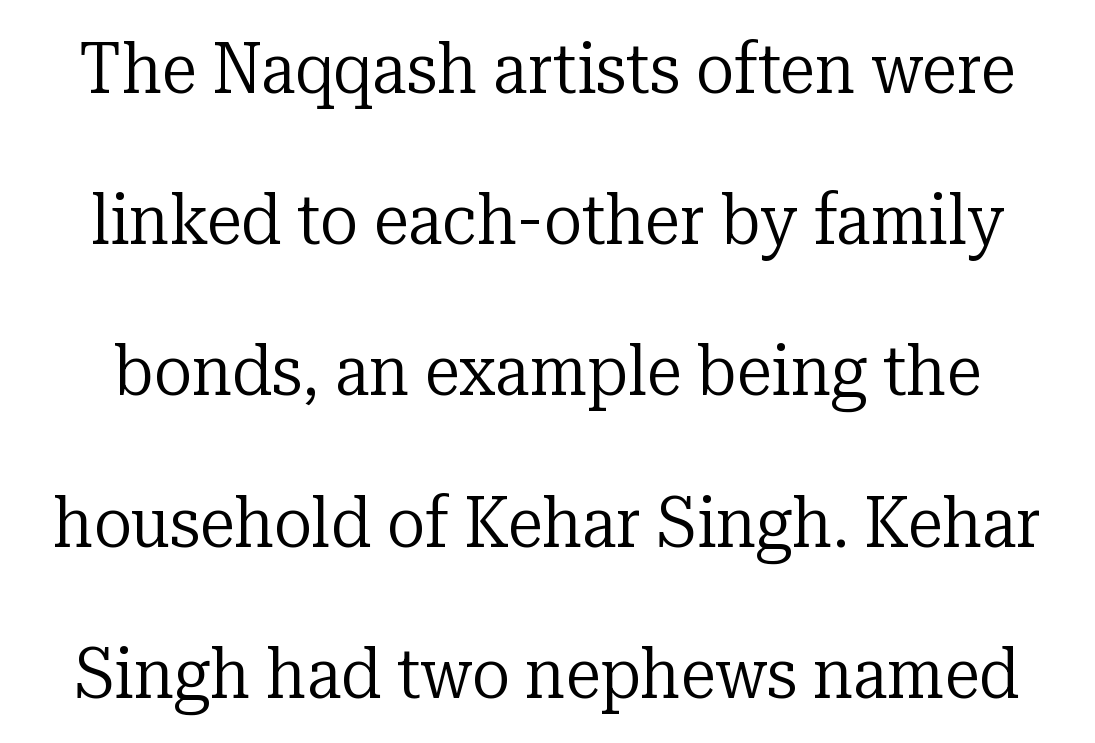
{"serif": "yes", "italic": "no", "bold": "no", "weight": "regular", "width": "normal", "stroke_contrast": "low", "x_height": "medium", "monospaced": "no", "underline": "no", "line_spacing": "loose", "line_spacing_ratio": 2.13, "letter_spacing": "normal", "letter_spacing_em": 0.0, "glyph_px": 71}
